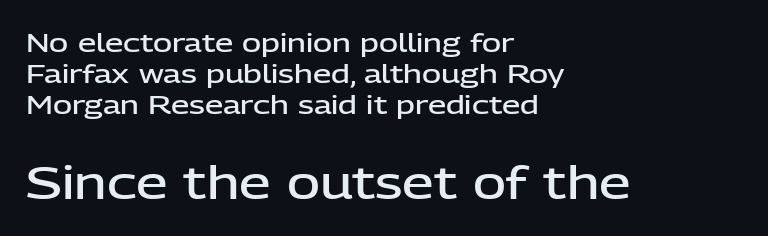
The image shows 45 px semibold sans-serif type, upright; set left-aligned, line spacing 1.19x, normal letter spacing, not underlined; the second (bottom) block is 1.73x larger; low stroke contrast and a medium x-height.
